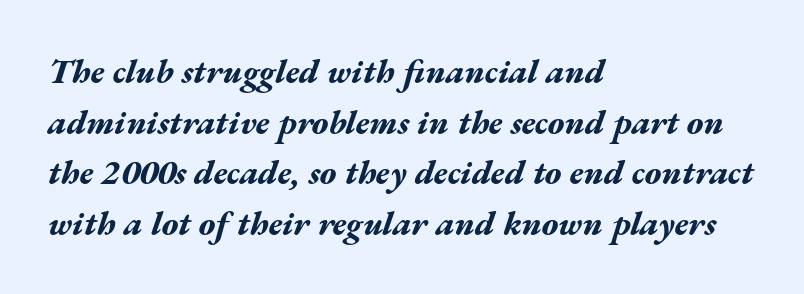
{"italic": "yes", "lean": "right", "slant_degrees": 17, "bold": "yes", "weight": "bold", "width": "wide", "stroke_contrast": "medium", "x_height": "medium", "monospaced": "no", "underline": "no", "align": "left", "line_spacing": "normal", "line_spacing_ratio": 1.49, "letter_spacing": "normal", "letter_spacing_em": 0.0, "glyph_px": 34}
